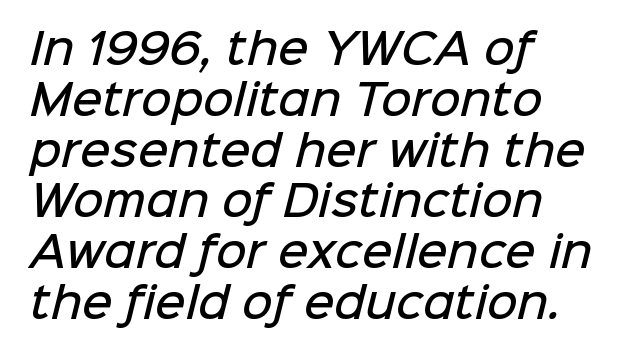
The image shows 42 px semibold sans-serif type; set left-aligned, line spacing 1.21x, normal letter spacing, not underlined; low stroke contrast and a medium x-height.
